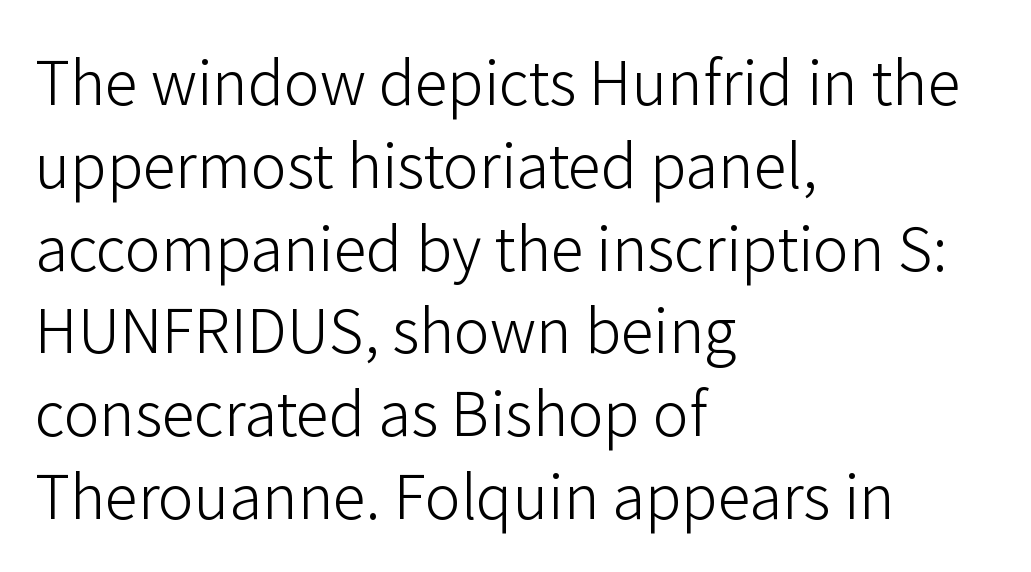
Q: Is the text bold? A: No.
Q: Is the text italic (slanted)? A: No, it is upright.
Q: Is the typeface a serif or a sans-serif typeface? A: Sans-serif.
Q: Is the text underlined? A: No.
Q: How is the paragraph aligned? A: Left-aligned.
Q: Is the spacing between letters normal or unusually wide? A: Normal.
Q: Is the spacing between lines tight, normal or loose? A: Normal.
Q: Width (condensed, normal, or wide)? A: Normal.
Q: Stroke contrast? A: Low.
Q: x-height? A: Medium.
Q: Monospaced? A: No.
